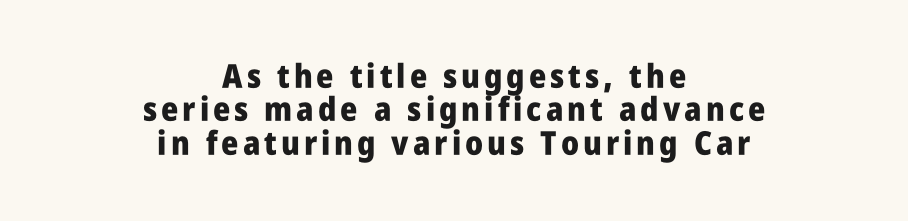
The image shows 33 px heavy, condensed sans-serif type, upright; set centered, tight line spacing (1.01x), not underlined; low stroke contrast and a large x-height.
